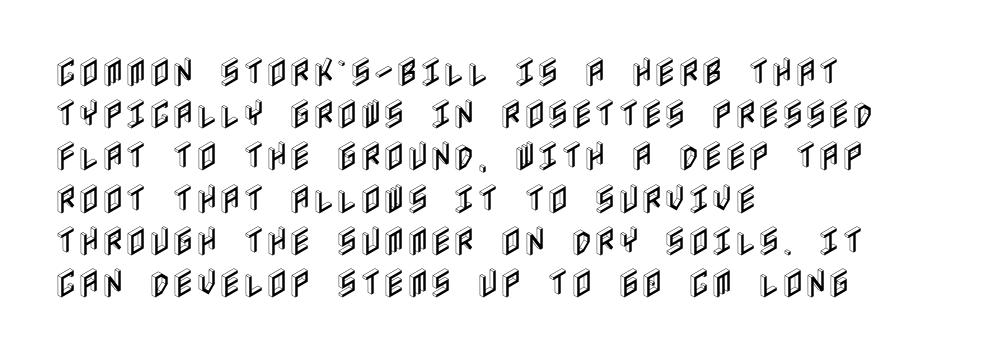
Ordinary non-slanted type is in use. Each row of text sits above clean, open space. These lines are set flush left with a ragged right edge. Between one letter and the next there's only the usual sliver of space. This block has exactly the height ordinary leading produces.
